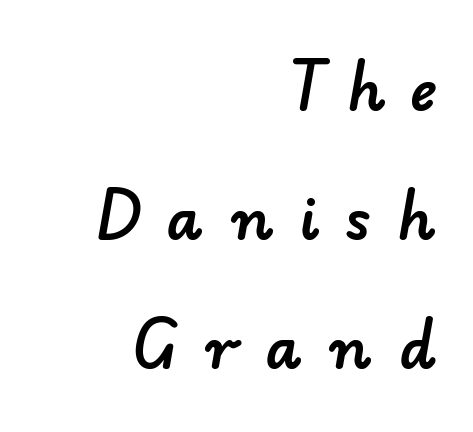
Character widths vary here, with narrow letters taking less room than wide ones. Compared with typical paragraphs, the rows here are farther apart. Check where the strokes stop: nothing finishes them off — pure sans. Characters follow at a spacing far wider than the type designer built in. Teacher's note: observe the even right margin — that is flush-right alignment. Bare-footed words on every line.
